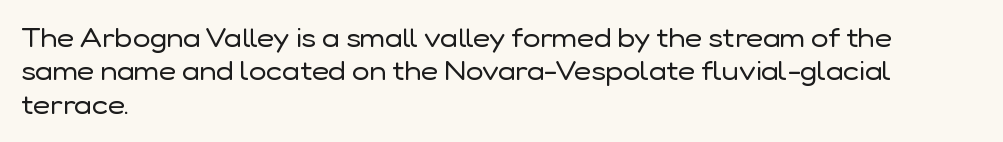
The image shows 26 px text type, upright; set left-aligned, normal line spacing (1.28x), normal letter spacing, not underlined.
